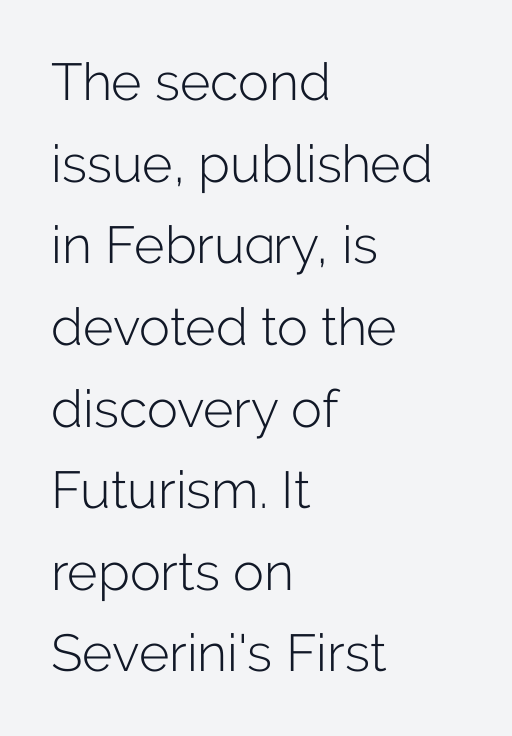
Compared with a centered layout, this one pins lines to the left instead. The type is set solid horizontally, with unmodified tracking. Classification — sans serif. The typesetting does not lean heavy: it is not bold.
